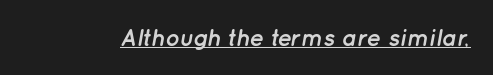
{"italic": "yes", "lean": "right", "slant_degrees": 12, "bold": "yes", "underline": "yes", "letter_spacing": "normal", "letter_spacing_em": 0.0, "glyph_px": 24}
